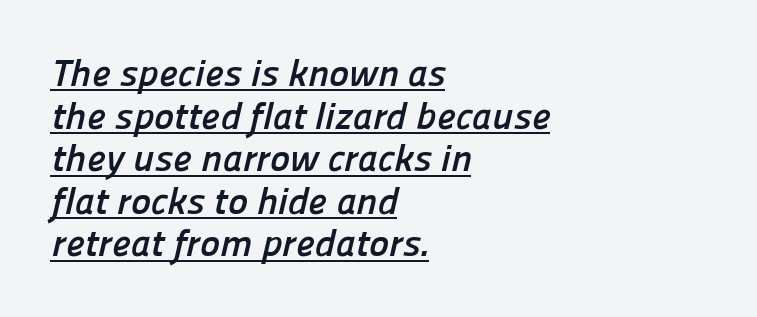
Q: Is the text bold? A: Yes.
Q: Is the typeface a serif or a sans-serif typeface? A: Sans-serif.
Q: Is the text underlined? A: Yes.
Q: How is the paragraph aligned? A: Left-aligned.
Q: Is the spacing between letters normal or unusually wide? A: Normal.
Q: Is the spacing between lines tight, normal or loose? A: Tight.
Q: Width (condensed, normal, or wide)? A: Normal.
Q: Stroke contrast? A: Low.
Q: x-height? A: Medium.
Q: Monospaced? A: No.
